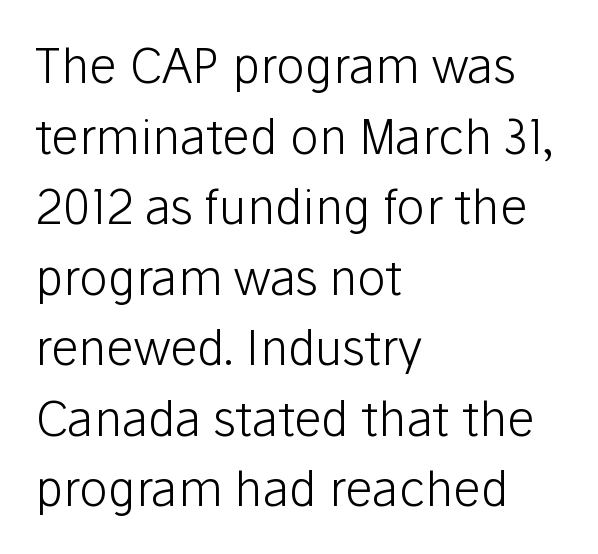
The image shows 48 px light sans-serif type, upright; set left-aligned, normal line spacing (1.47x), normal letter spacing, not underlined; low stroke contrast and a medium x-height.
